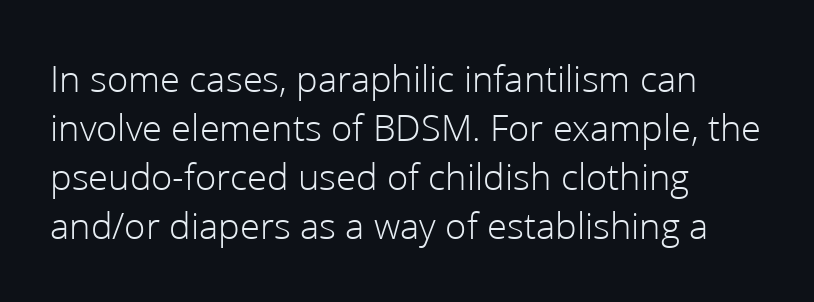
The image shows 39 px light sans-serif type, upright; set left-aligned, normal line spacing (1.26x), normal letter spacing, not underlined; low stroke contrast and a medium x-height.
